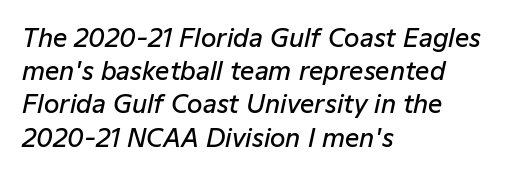
{"italic": "yes", "lean": "right", "slant_degrees": 12, "bold": "semi", "underline": "no", "align": "left", "line_spacing": "normal", "line_spacing_ratio": 1.33, "letter_spacing": "normal", "letter_spacing_em": 0.0, "glyph_px": 25}
